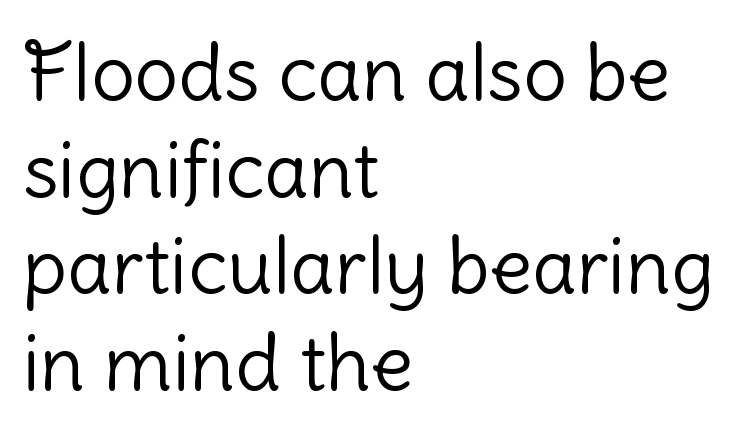
The letters advance in unequal steps, a hallmark of proportional type. The font's upright variant was chosen for this text. Letter spacing: default. The typesetting does not lean heavy: it is not bold. Compared with a centered layout, this one pins lines to the left instead.
